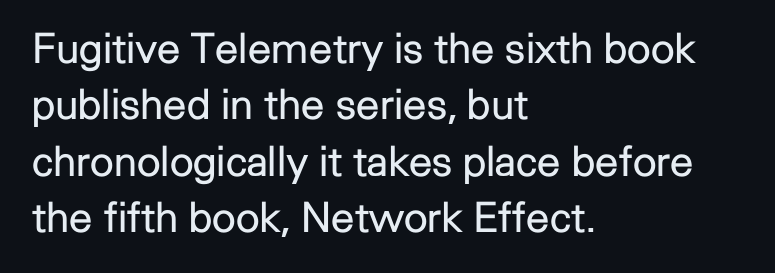
The image shows 42 px regular-weight sans-serif type, upright; set left-aligned, normal line spacing (1.34x), normal letter spacing, not underlined; low stroke contrast and a medium x-height.
